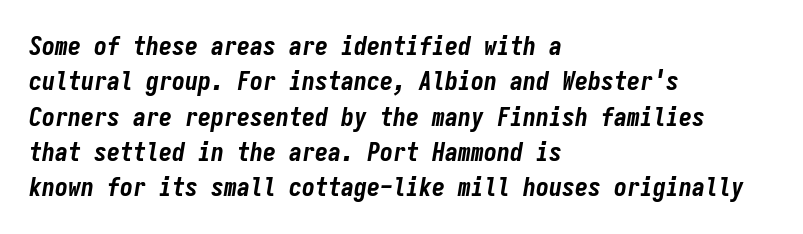
The image shows 26 px bold type, italic (leaning right); set left-aligned, normal line spacing (1.36x), normal letter spacing, not underlined.
